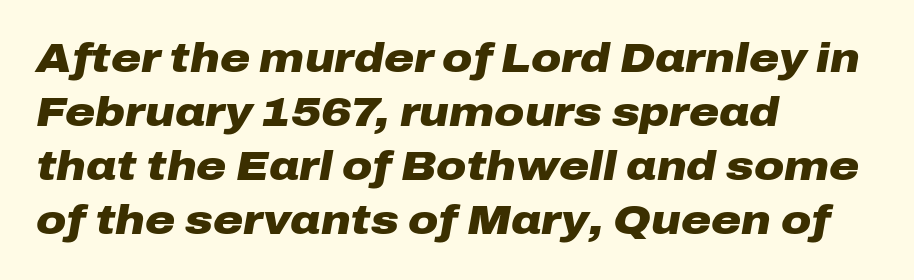
The gaps between neighbouring characters are ordinary and unremarkable. Observe the lean: these are italic letterforms. The block of text has a typical density, with ordinary space between rows. Strong, thick strokes mark this as bold type. The paragraph shown leans on its left margin. Just letters on the line, the space beneath them empty.
